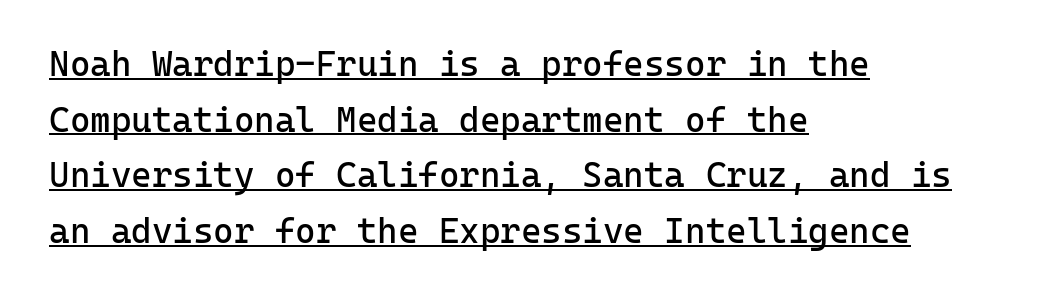
{"serif": "no", "italic": "no", "bold": "no", "weight": "regular", "width": "normal", "stroke_contrast": "low", "x_height": "medium", "monospaced": "yes", "underline": "yes", "align": "left", "line_spacing": "normal", "line_spacing_ratio": 1.59, "letter_spacing": "normal", "letter_spacing_em": 0.0, "glyph_px": 35}
